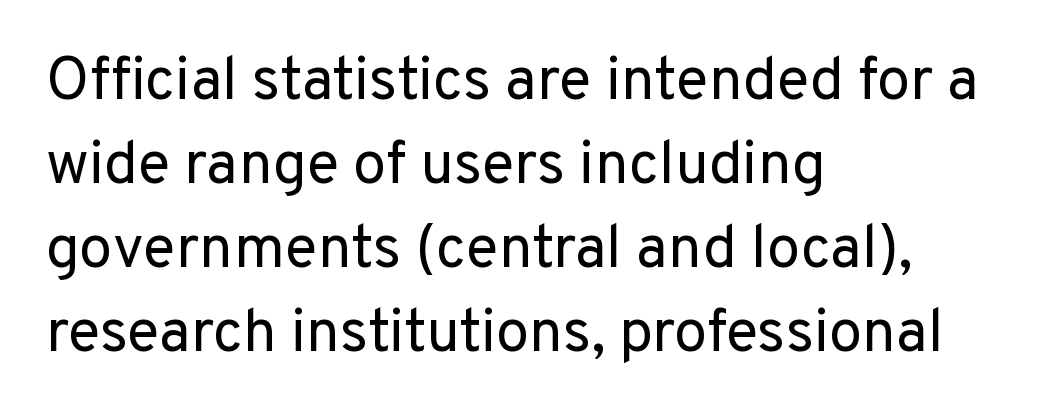
The image shows 60 px regular-weight sans-serif type, upright; set left-aligned, normal line spacing (1.4x), normal letter spacing, not underlined; low stroke contrast and a medium x-height.
